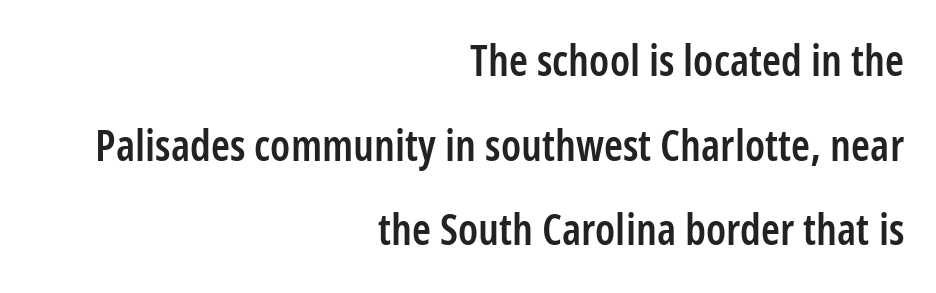
Does the type have serifs? No, each stem ends abruptly. These lines stand farther apart than default settings would place them. Each letter keeps its own natural width here, so spacing adapts to shape. Descenders are the only things crossing below the line.
